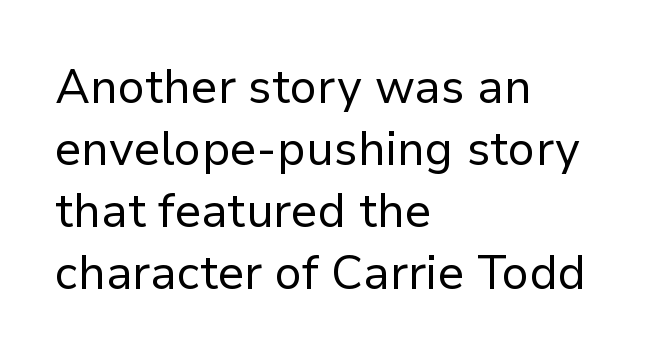
{"serif": "no", "italic": "no", "bold": "no", "weight": "regular", "width": "normal", "stroke_contrast": "low", "x_height": "medium", "monospaced": "no", "underline": "no", "align": "left", "line_spacing": "normal", "line_spacing_ratio": 1.32, "letter_spacing": "normal", "letter_spacing_em": 0.0, "glyph_px": 47}
